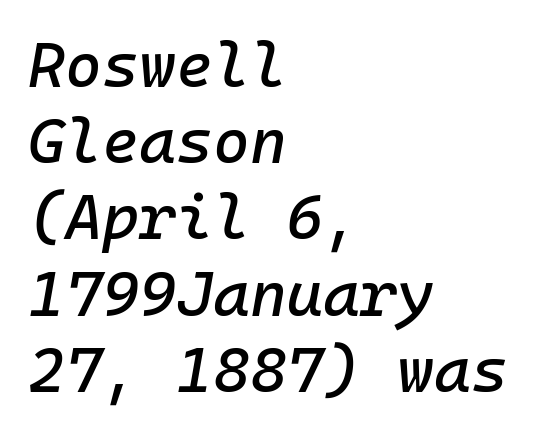
{"italic": "yes", "lean": "right", "slant_degrees": 10, "width": "normal", "stroke_contrast": "low", "x_height": "medium", "monospaced": "yes", "underline": "no", "align": "left", "line_spacing_ratio": 1.21, "letter_spacing": "normal", "letter_spacing_em": 0.0, "glyph_px": 63}
